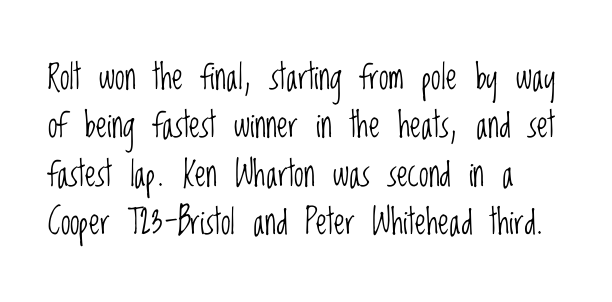
Character widths vary here, with narrow letters taking less room than wide ones. The strokes are not fattened; the text isn't bold. No word sits above an underline. Tall strokes in this sample are plumb rather than angled. This sample keeps an unexceptional amount of space between lines. Characters follow at the spacing the type designer built in.
